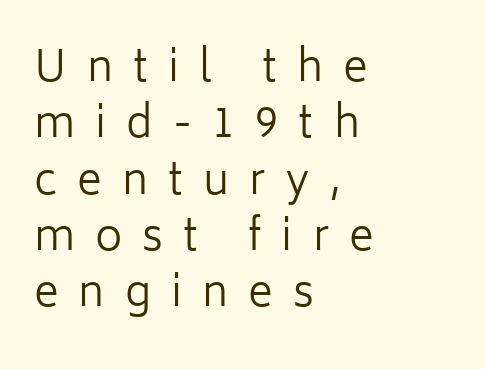
{"serif": "no", "italic": "no", "bold": "no", "weight": "regular", "width": "normal", "stroke_contrast": "low", "x_height": "medium", "monospaced": "no", "underline": "no", "align": "left", "line_spacing": "normal", "line_spacing_ratio": 1.34, "letter_spacing": "wide", "letter_spacing_em": 0.48, "glyph_px": 42}
